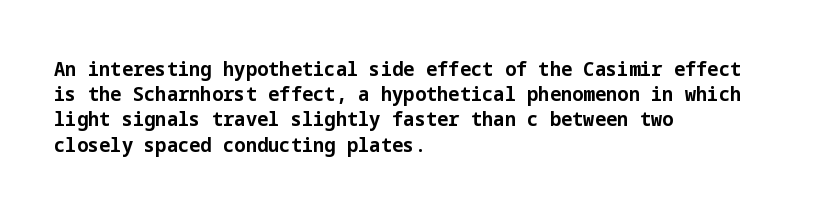
{"italic": "no", "bold": "yes", "underline": "no", "align": "left", "line_spacing": "normal", "line_spacing_ratio": 1.26, "letter_spacing": "normal", "letter_spacing_em": 0.0, "glyph_px": 20}
